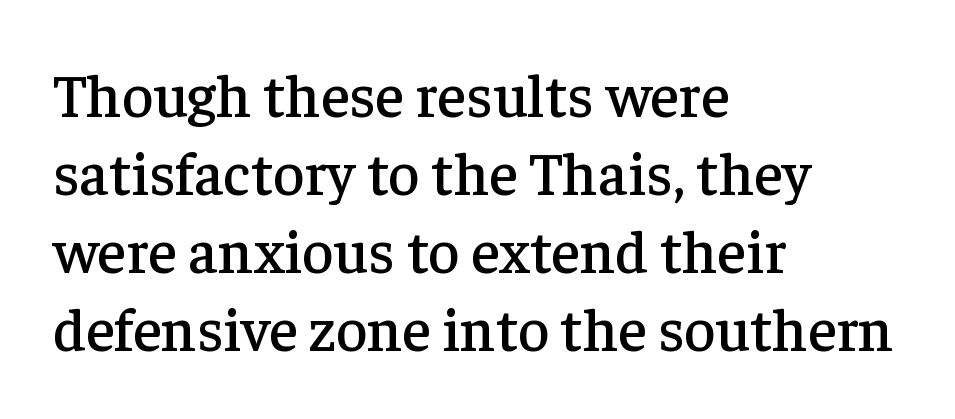
The image shows 61 px serif type, upright; set left-aligned, normal line spacing (1.28x), normal letter spacing, not underlined; low stroke contrast and a medium x-height.
